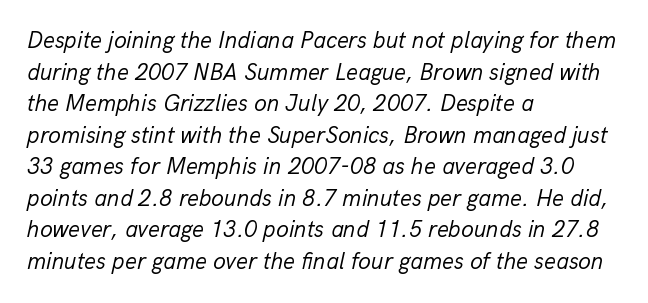
{"italic": "yes", "lean": "right", "slant_degrees": 13, "bold": "no", "underline": "no", "align": "left", "line_spacing": "normal", "line_spacing_ratio": 1.37, "letter_spacing": "normal", "letter_spacing_em": 0.0, "glyph_px": 23}
